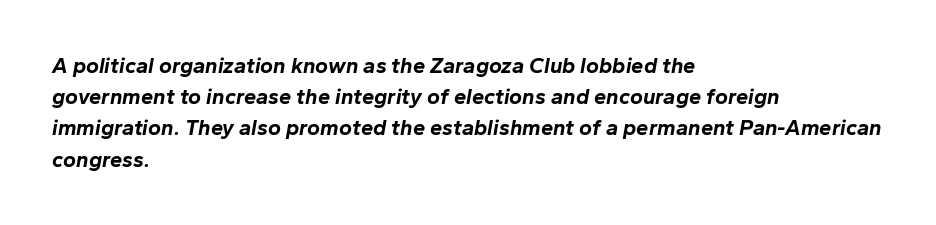
Q: Is the text bold? A: Yes.
Q: Is the text italic (slanted)? A: Yes, it leans right by about 10 degrees.
Q: Is the text underlined? A: No.
Q: How is the paragraph aligned? A: Left-aligned.
Q: Is the spacing between letters normal or unusually wide? A: Normal.
Q: Is the spacing between lines tight, normal or loose? A: Normal.
